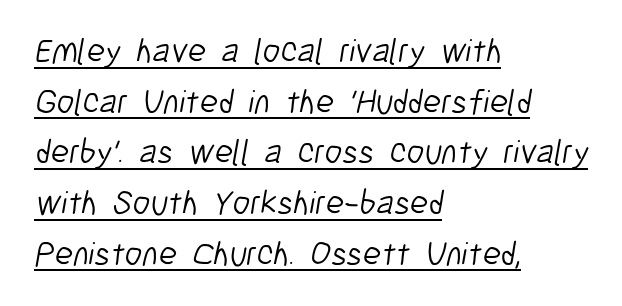
Stroke mass is kept to a normal reading level or below. If you measured baseline to baseline, you'd find a middling distance. Unlike a traditional serif, this face leaves its strokes unadorned. These lines are set flush left with a ragged right edge.
